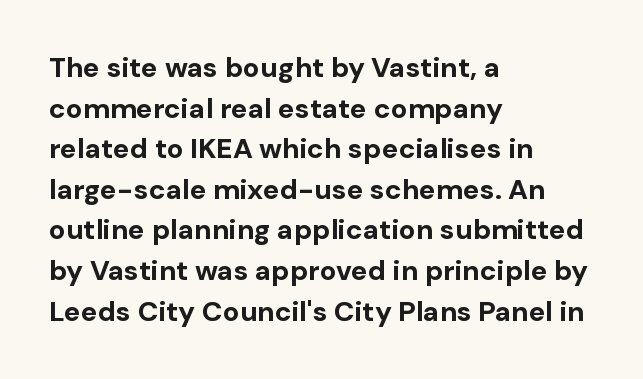
{"serif": "no", "italic": "no", "bold": "yes", "weight": "bold", "width": "normal", "stroke_contrast": "low", "x_height": "medium", "monospaced": "no", "underline": "no", "align": "left", "line_spacing": "normal", "line_spacing_ratio": 1.45, "letter_spacing": "normal", "letter_spacing_em": 0.0, "glyph_px": 28}
